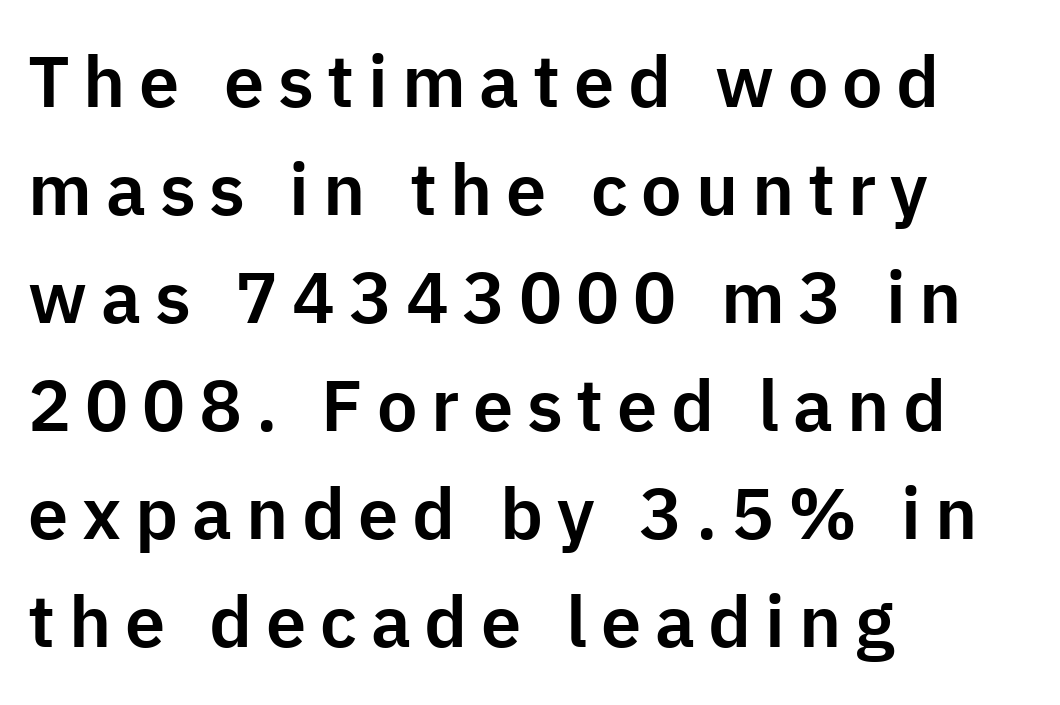
Q: Is the text italic (slanted)? A: No, it is upright.
Q: Is the typeface a serif or a sans-serif typeface? A: Sans-serif.
Q: Is the text underlined? A: No.
Q: How is the paragraph aligned? A: Left-aligned.
Q: Is the spacing between lines tight, normal or loose? A: Normal.
Q: Width (condensed, normal, or wide)? A: Normal.
Q: Stroke contrast? A: Low.
Q: x-height? A: Medium.
Q: Monospaced? A: No.
